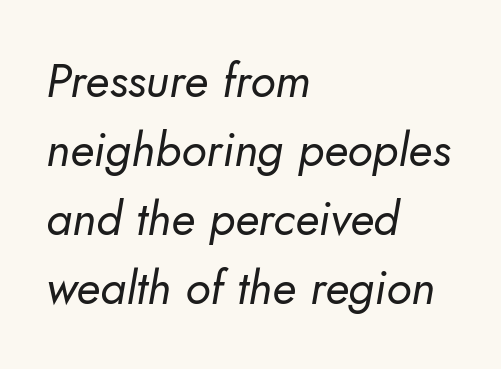
Q: Is the text bold? A: No.
Q: Is the typeface a serif or a sans-serif typeface? A: Sans-serif.
Q: Is the text underlined? A: No.
Q: How is the paragraph aligned? A: Left-aligned.
Q: Is the spacing between letters normal or unusually wide? A: Normal.
Q: Is the spacing between lines tight, normal or loose? A: Normal.
Q: Width (condensed, normal, or wide)? A: Normal.
Q: Stroke contrast? A: Low.
Q: x-height? A: Small.
Q: Monospaced? A: No.
